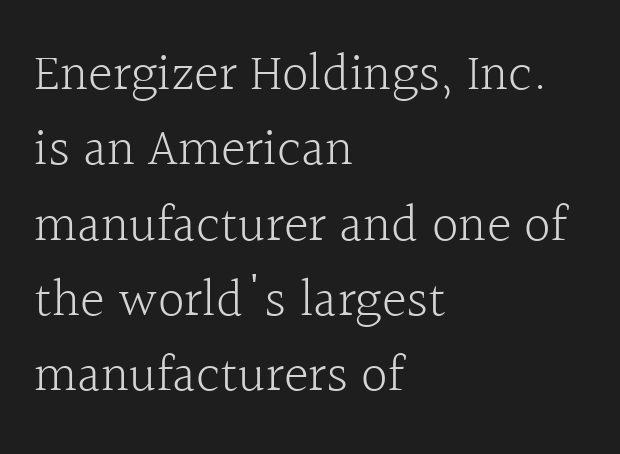
{"serif": "yes", "italic": "no", "bold": "no", "weight": "light", "width": "normal", "x_height": "medium", "monospaced": "no", "underline": "no", "align": "left", "line_spacing": "normal", "line_spacing_ratio": 1.42, "letter_spacing": "normal", "letter_spacing_em": 0.0, "glyph_px": 53}
